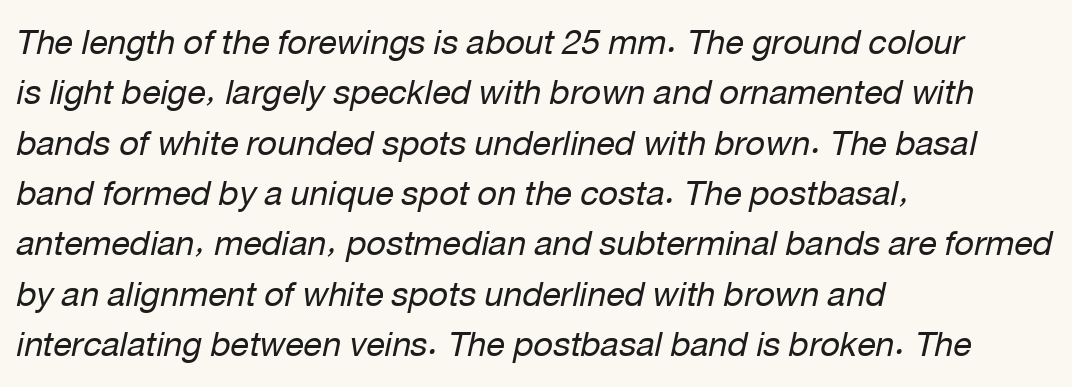
Default kerning and tracking; the words read as compact shapes. Line spacing here is normal. Unmarked baselines from the first word to the last. Caption: face not bold, strokes unweighted. Is the block centered? No — it sits flush against the left margin.
